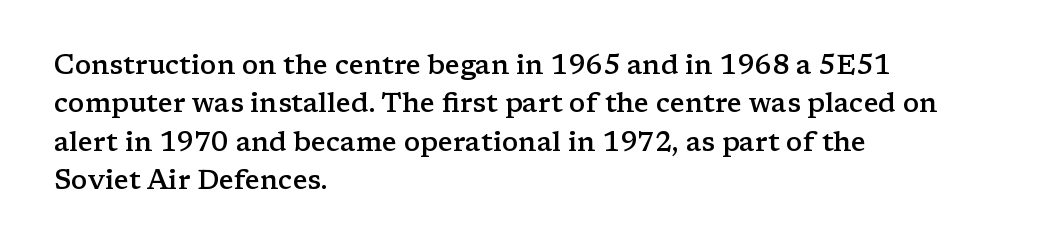
The image shows 27 px text type, upright; set left-aligned, normal line spacing (1.42x), normal letter spacing, not underlined.
